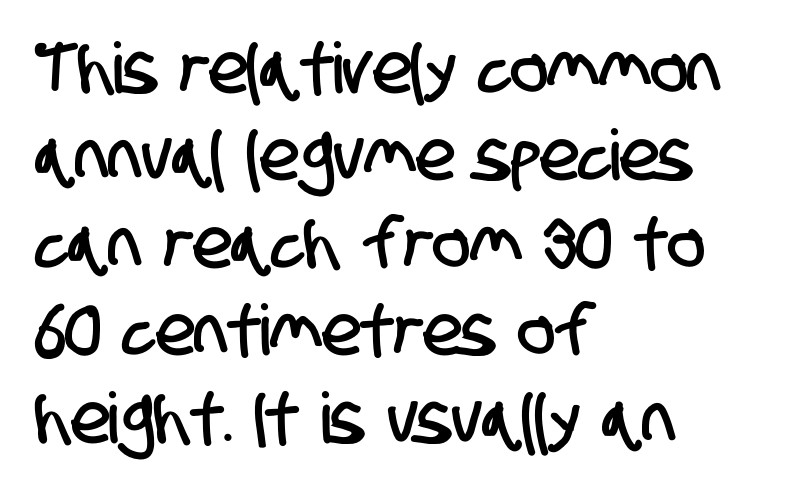
{"serif": "no", "width": "condensed", "stroke_contrast": "low", "x_height": "large", "monospaced": "no", "underline": "no", "align": "left", "line_spacing": "normal", "line_spacing_ratio": 1.25, "letter_spacing": "normal", "letter_spacing_em": 0.0, "glyph_px": 70}
